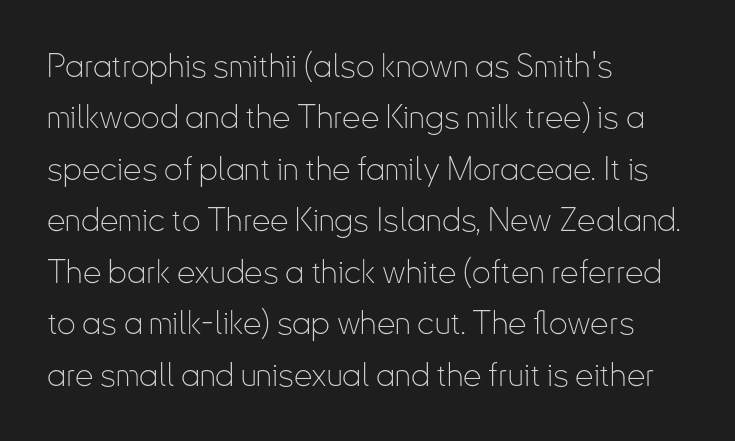
Q: Is the text bold? A: No.
Q: Is the text italic (slanted)? A: No, it is upright.
Q: Is the typeface a serif or a sans-serif typeface? A: Sans-serif.
Q: Is the text underlined? A: No.
Q: How is the paragraph aligned? A: Left-aligned.
Q: Is the spacing between letters normal or unusually wide? A: Normal.
Q: Is the spacing between lines tight, normal or loose? A: Normal.
Q: Width (condensed, normal, or wide)? A: Condensed.
Q: Stroke contrast? A: Low.
Q: x-height? A: Small.
Q: Monospaced? A: No.
